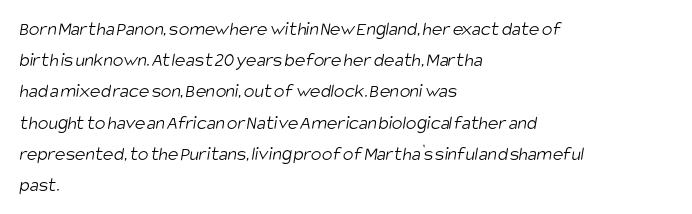
The space between consecutive lines is moderate. Letters rest on an invisible, unmarked baseline. Think standard paragraph weight, or any step lighter than that. Does extra space separate the letters? No, they use regular spacing. If you drew a ruler down the left edge, every line would touch it.
